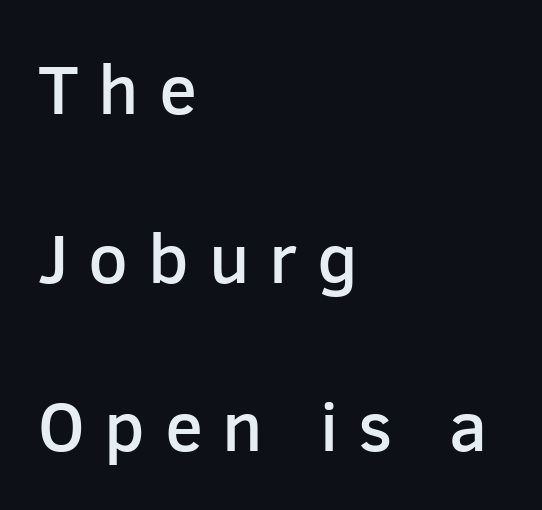
{"serif": "no", "italic": "no", "bold": "semi", "weight": "semibold", "width": "normal", "stroke_contrast": "low", "x_height": "medium", "monospaced": "no", "underline": "no", "align": "left", "line_spacing": "loose", "line_spacing_ratio": 2.41, "letter_spacing": "wide", "letter_spacing_em": 0.28, "glyph_px": 70}
